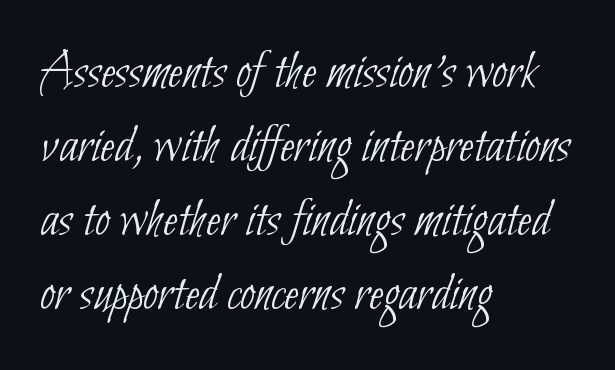
The image shows 54 px thin, condensed sans-serif type; set left-aligned, normal line spacing (1.37x), normal letter spacing, not underlined; low stroke contrast and a small x-height.
